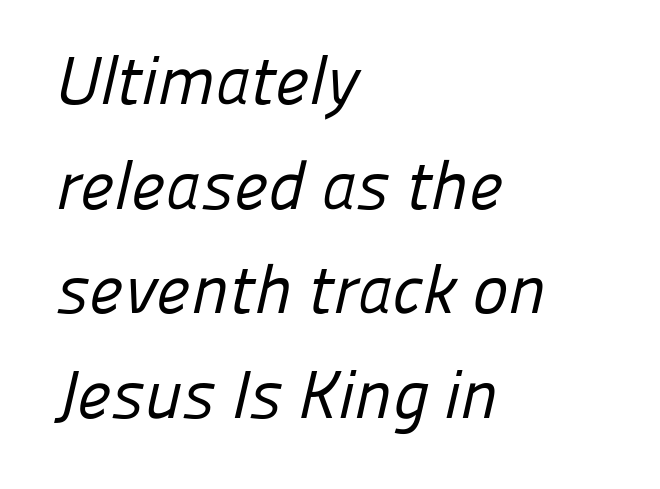
Q: Is the text bold? A: No.
Q: Is the typeface a serif or a sans-serif typeface? A: Sans-serif.
Q: Is the text underlined? A: No.
Q: How is the paragraph aligned? A: Left-aligned.
Q: Is the spacing between letters normal or unusually wide? A: Normal.
Q: Is the spacing between lines tight, normal or loose? A: Normal.
Q: Width (condensed, normal, or wide)? A: Normal.
Q: Stroke contrast? A: Low.
Q: x-height? A: Medium.
Q: Monospaced? A: No.
